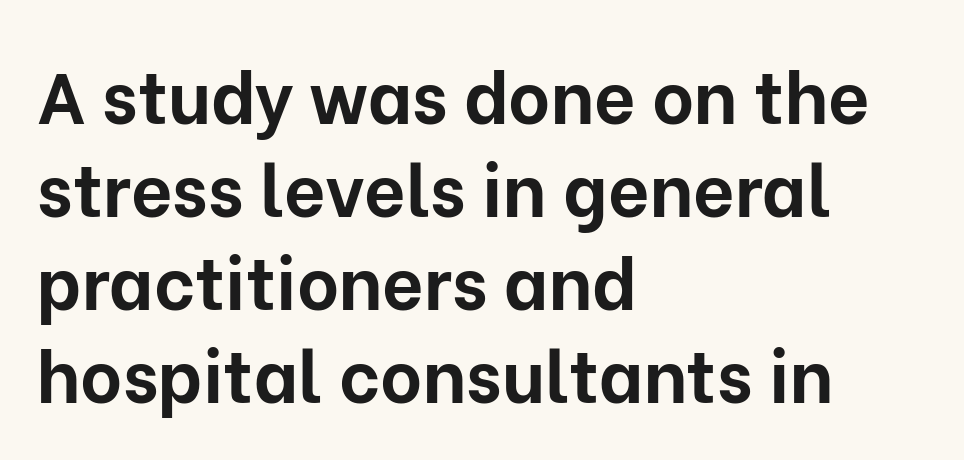
Q: Is the text bold? A: Yes.
Q: Is the text italic (slanted)? A: No, it is upright.
Q: Is the typeface a serif or a sans-serif typeface? A: Sans-serif.
Q: Is the text underlined? A: No.
Q: How is the paragraph aligned? A: Left-aligned.
Q: Is the spacing between letters normal or unusually wide? A: Normal.
Q: Is the spacing between lines tight, normal or loose? A: Normal.
Q: Width (condensed, normal, or wide)? A: Normal.
Q: Stroke contrast? A: Low.
Q: x-height? A: Medium.
Q: Monospaced? A: No.
